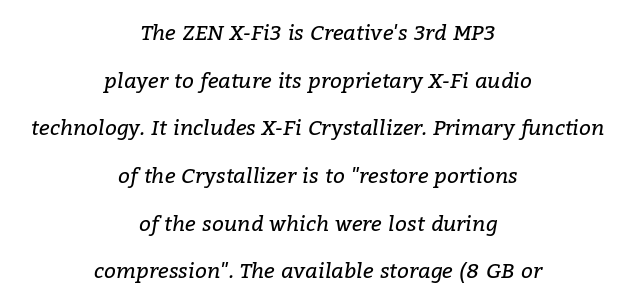
Weight: regular or lighter. Observe the lean: these are italic letterforms. The string is rendered with underlining switched off. The whitespace from short lines is split evenly between both sides. Observe the ordinary spacing: letters are neighbours, not strangers. Leading: increased.
